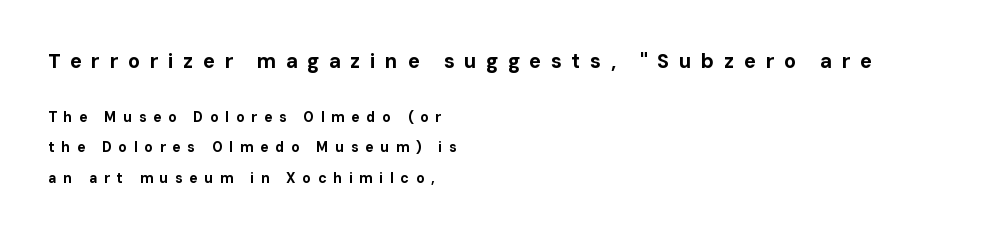
{"italic": "no", "bold": "yes", "underline": "no", "align": "left", "line_spacing": "loose", "line_spacing_ratio": 2.19, "letter_spacing": "wide", "letter_spacing_em": 0.48, "larger_block": "first", "size_ratio": 1.43, "glyph_px": 20}
